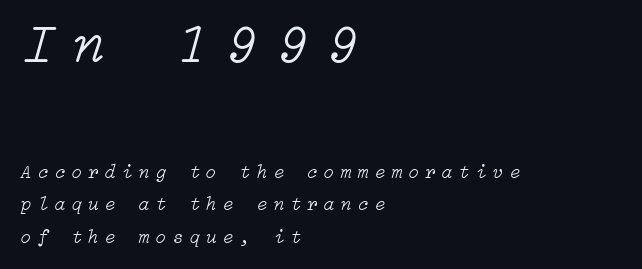
{"italic": "yes", "lean": "right", "slant_degrees": 15, "bold": "no", "weight": "light", "width": "normal", "stroke_contrast": "low", "x_height": "medium", "underline": "no", "align": "left", "line_spacing_ratio": 1.72, "letter_spacing": "wide", "letter_spacing_em": 0.34, "larger_block": "first", "size_ratio": 3.0, "glyph_px": 57}
